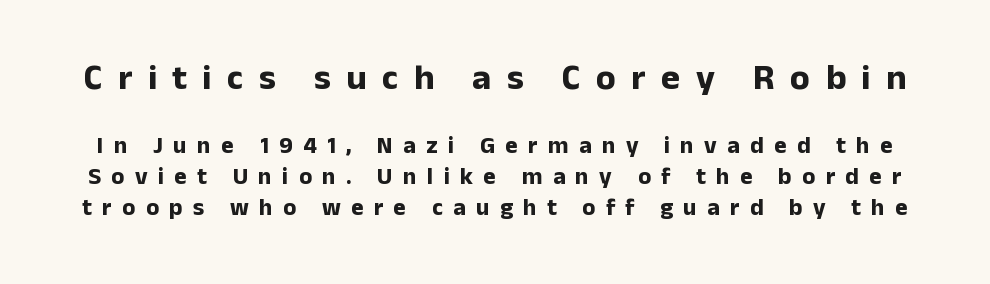
The image shows 36 px bold sans-serif type, upright; set normal line spacing (1.3x), unusually wide letter spacing (+0.43 em), not underlined; the first (top) block is 1.5x larger; low stroke contrast and a medium x-height.
